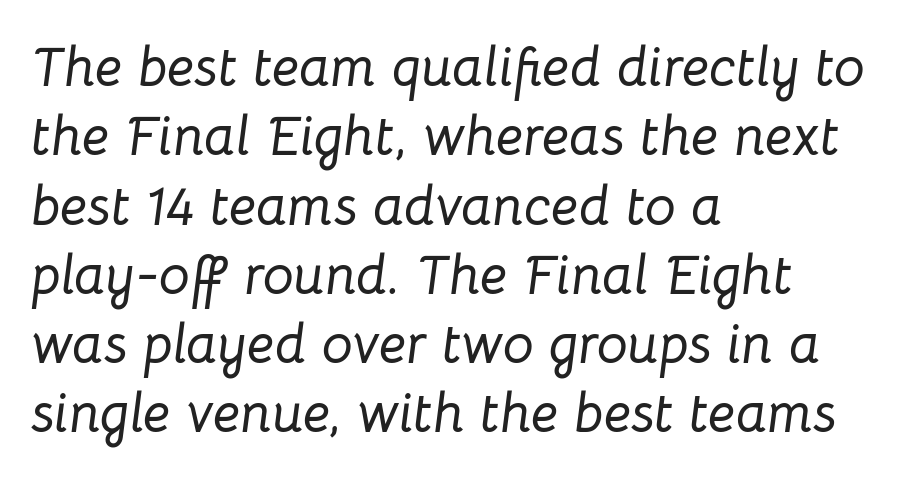
{"italic": "yes", "lean": "right", "slant_degrees": 8, "width": "normal", "stroke_contrast": "low", "x_height": "medium", "monospaced": "no", "underline": "no", "align": "left", "line_spacing": "normal", "line_spacing_ratio": 1.26, "letter_spacing": "normal", "letter_spacing_em": 0.0, "glyph_px": 55}
